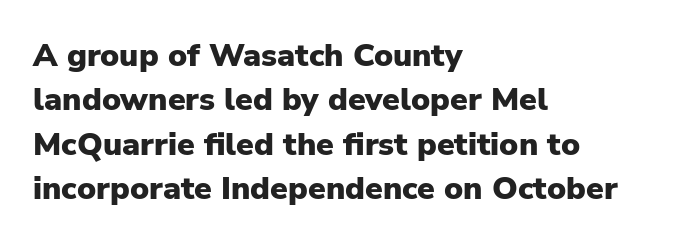
The image shows 32 px heavy sans-serif type, upright; set left-aligned, normal line spacing (1.39x), normal letter spacing, not underlined; low stroke contrast and a medium x-height.
